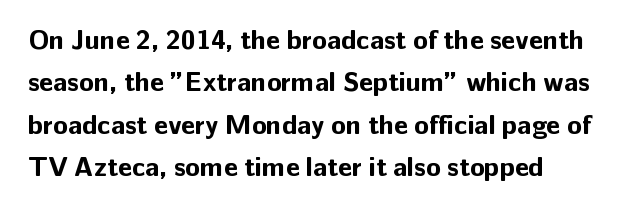
{"italic": "no", "bold": "yes", "underline": "no", "align": "left", "line_spacing": "normal", "line_spacing_ratio": 1.57, "letter_spacing": "normal", "letter_spacing_em": 0.0, "glyph_px": 27}
